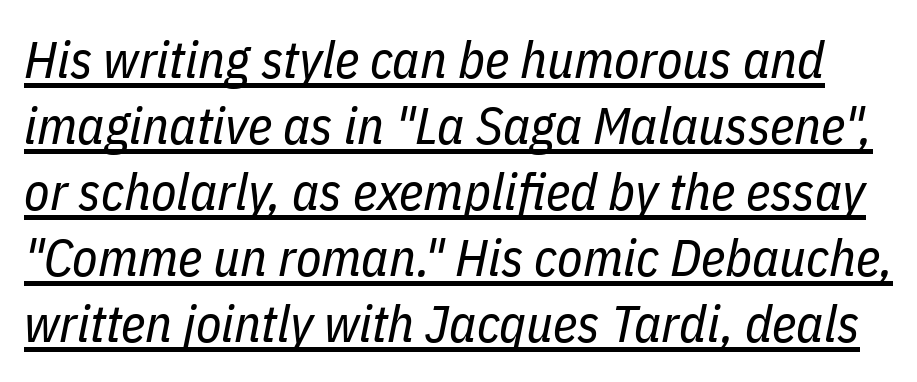
{"italic": "yes", "lean": "right", "slant_degrees": 11, "bold": "no", "weight": "regular", "width": "condensed", "stroke_contrast": "low", "x_height": "medium", "monospaced": "no", "underline": "yes", "line_spacing": "normal", "line_spacing_ratio": 1.27, "letter_spacing": "normal", "letter_spacing_em": 0.0, "glyph_px": 52}
